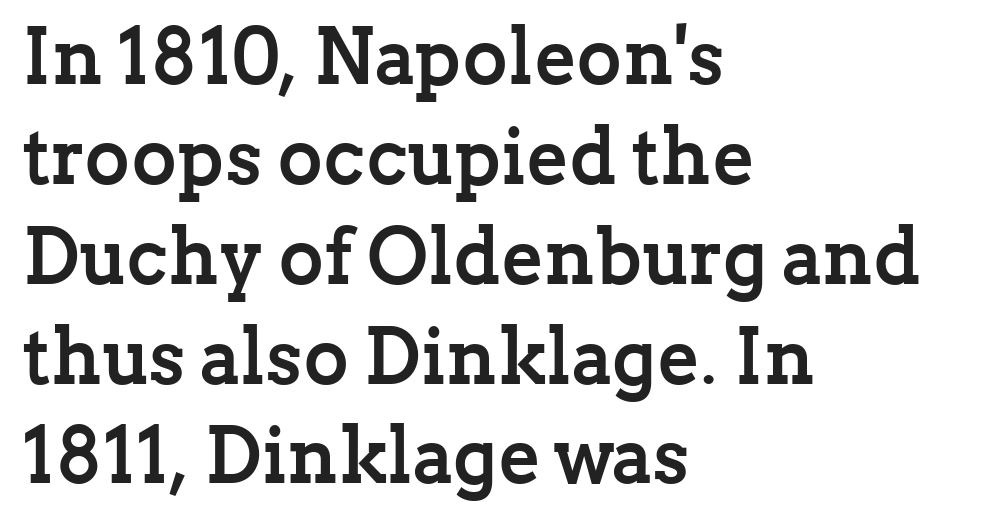
The image shows 78 px semibold serif type, upright; set left-aligned, normal line spacing (1.28x), normal letter spacing, not underlined; low stroke contrast and a medium x-height.
